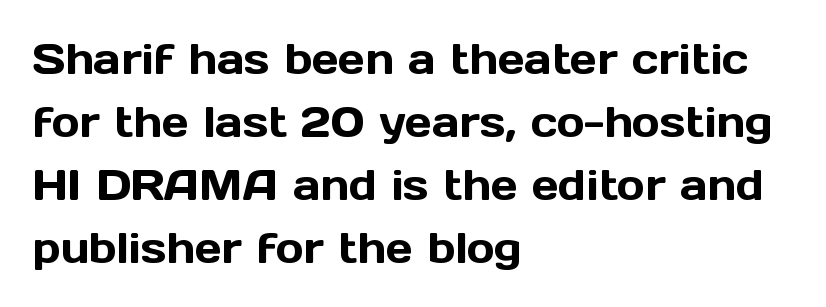
Q: Is the text italic (slanted)? A: No, it is upright.
Q: Is the typeface a serif or a sans-serif typeface? A: Sans-serif.
Q: Is the text underlined? A: No.
Q: How is the paragraph aligned? A: Left-aligned.
Q: Is the spacing between letters normal or unusually wide? A: Normal.
Q: Is the spacing between lines tight, normal or loose? A: Normal.
Q: Width (condensed, normal, or wide)? A: Normal.
Q: x-height? A: Medium.
Q: Monospaced? A: No.
